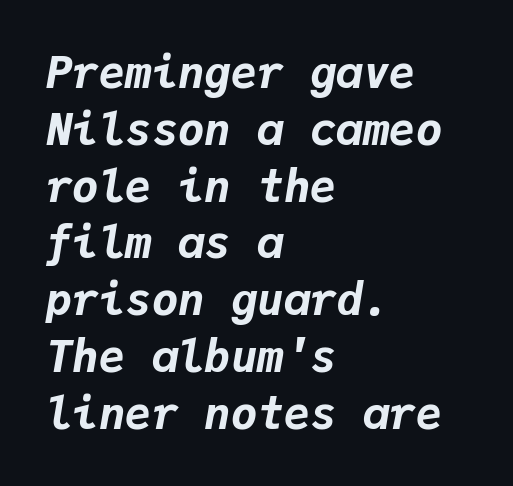
Compared with a centered layout, this one pins lines to the left instead. Bare-footed words on every line. This sample uses an oblique cut, with every glyph tilted off the vertical. The letterforms sit shoulder to shoulder at normal distance.
